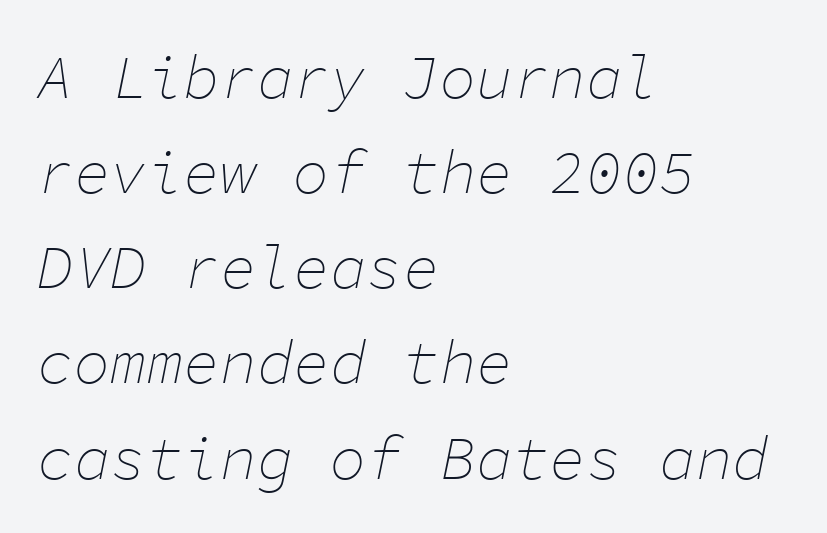
Think of a typewriter: that constant character pitch is what you see here. The face used here is rendered with its standard letterfit. Notice how descenders clear the ascenders below comfortably — that's standard leading. Each stroke keeps to a modest, everyday thickness or less. Rule under the text: the space is simply empty.
